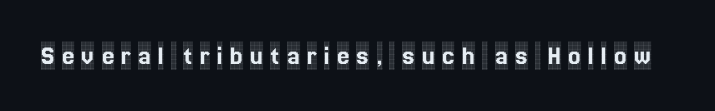
{"serif": "yes", "italic": "no", "width": "condensed", "x_height": "large", "monospaced": "no", "underline": "no", "letter_spacing": "wide", "letter_spacing_em": 0.25, "glyph_px": 28}
